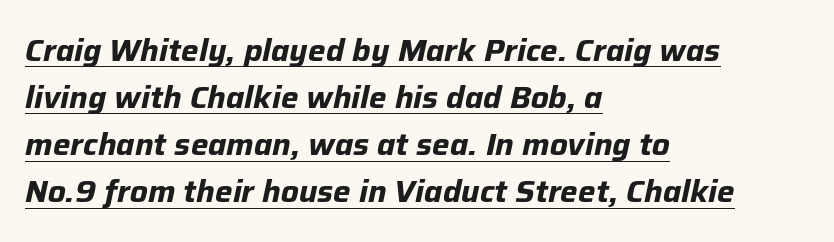
The image shows 31 px bold type, italic (leaning right); set left-aligned, normal line spacing (1.52x), normal letter spacing, underlined; low stroke contrast and a medium x-height.
